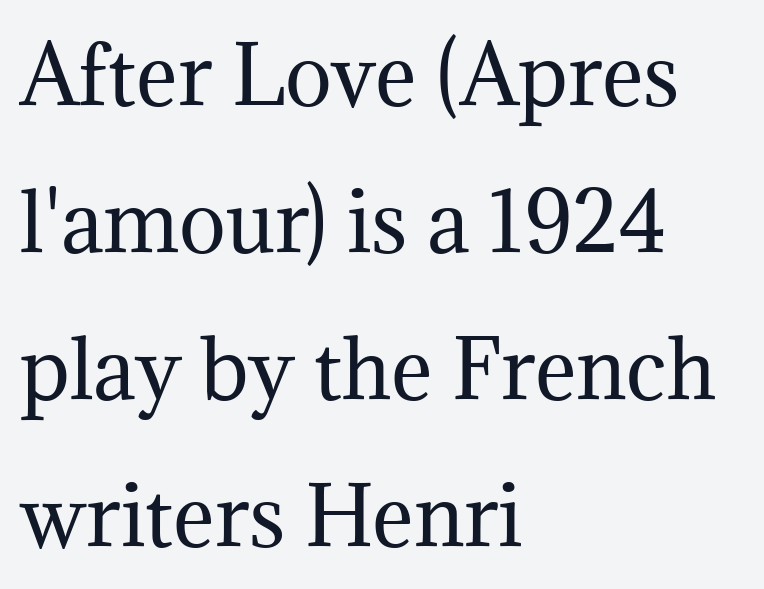
{"serif": "yes", "italic": "no", "bold": "no", "weight": "regular", "width": "normal", "stroke_contrast": "medium", "x_height": "medium", "monospaced": "no", "underline": "no", "align": "left", "line_spacing_ratio": 1.86, "letter_spacing": "normal", "letter_spacing_em": 0.0, "glyph_px": 79}
